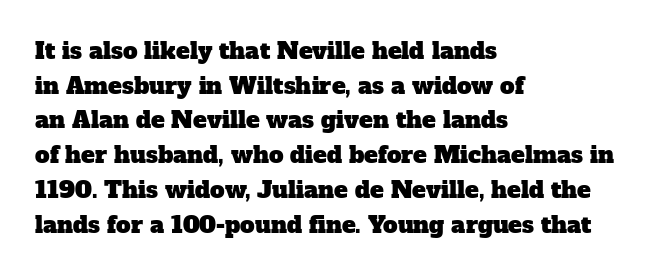
The image shows 23 px text type; set left-aligned, normal line spacing (1.51x), normal letter spacing, not underlined.
